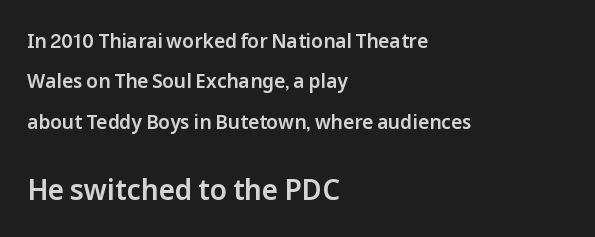
{"serif": "no", "italic": "no", "width": "normal", "stroke_contrast": "low", "x_height": "medium", "monospaced": "no", "underline": "no", "align": "left", "line_spacing": "loose", "line_spacing_ratio": 2.12, "letter_spacing": "normal", "letter_spacing_em": 0.0, "larger_block": "second", "size_ratio": 1.47, "glyph_px": 28}
